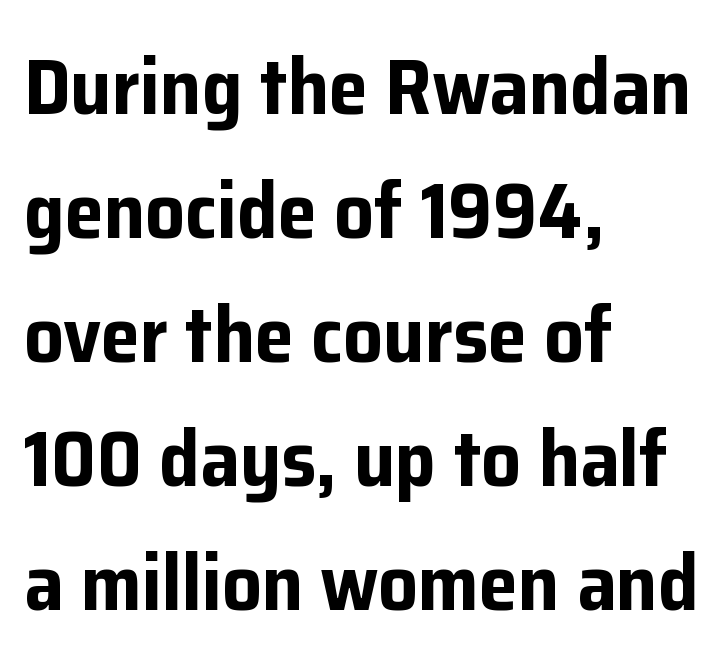
Q: Is the text bold? A: Yes.
Q: Is the text italic (slanted)? A: No, it is upright.
Q: Is the typeface a serif or a sans-serif typeface? A: Sans-serif.
Q: Is the text underlined? A: No.
Q: How is the paragraph aligned? A: Left-aligned.
Q: Is the spacing between letters normal or unusually wide? A: Normal.
Q: Is the spacing between lines tight, normal or loose? A: Normal.
Q: Width (condensed, normal, or wide)? A: Normal.
Q: Stroke contrast? A: Low.
Q: x-height? A: Medium.
Q: Monospaced? A: No.
